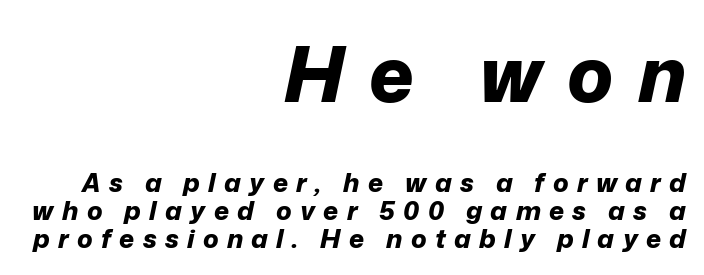
The image shows 77 px bold type, italic (leaning right); set right-aligned, tight line spacing (1.08x), unusually wide letter spacing (+0.32 em), not underlined; the first (top) block is 2.96x larger; low stroke contrast and a medium x-height.
